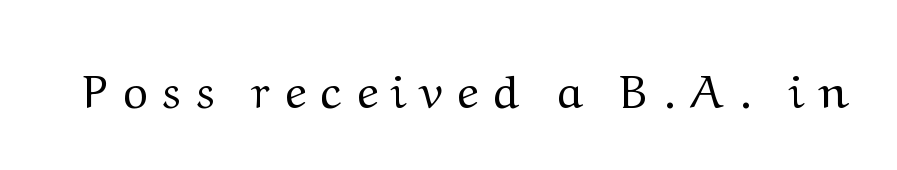
Weight: not bold — regular or lighter. Caption: expanded tracking, letters set apart. Designer's note — italics off, roman on. Bare-footed words on every line.
